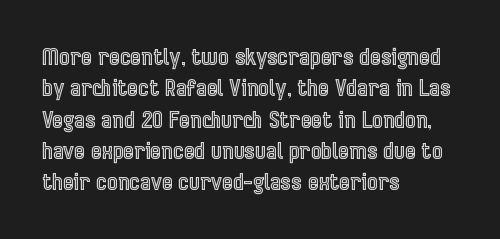
The passage shown is not underscored anywhere. The line texture is even and compact thanks to regular tracking. Nope, not italic — everything's standing straight. Each line starts at the same left margin while the right side varies. Notice how descenders clear the ascenders below comfortably — that's standard leading.
